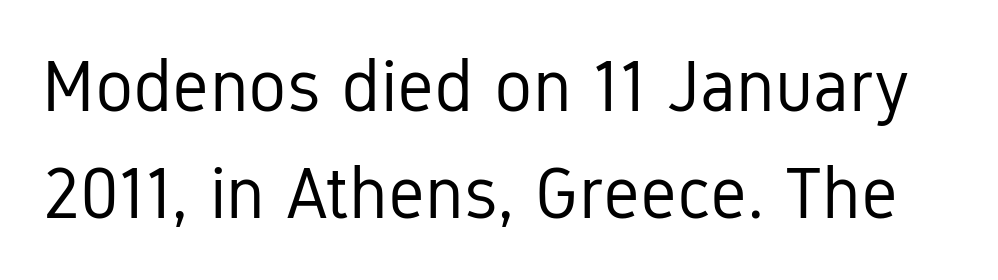
Honestly, the letter spacing is just normal — you wouldn't notice it. Beneath every word, the page is bare. Ordinary non-slanted type is in use. Weight: regular or lighter.
